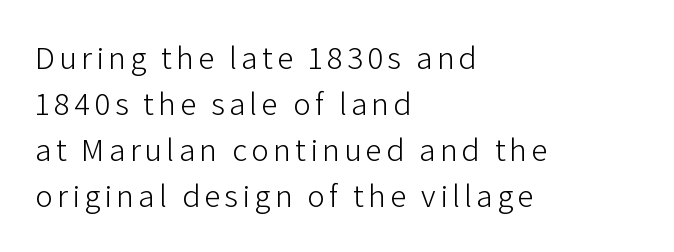
The image shows 33 px light sans-serif type, upright; set left-aligned, normal line spacing (1.39x), not underlined; low stroke contrast and a medium x-height.
